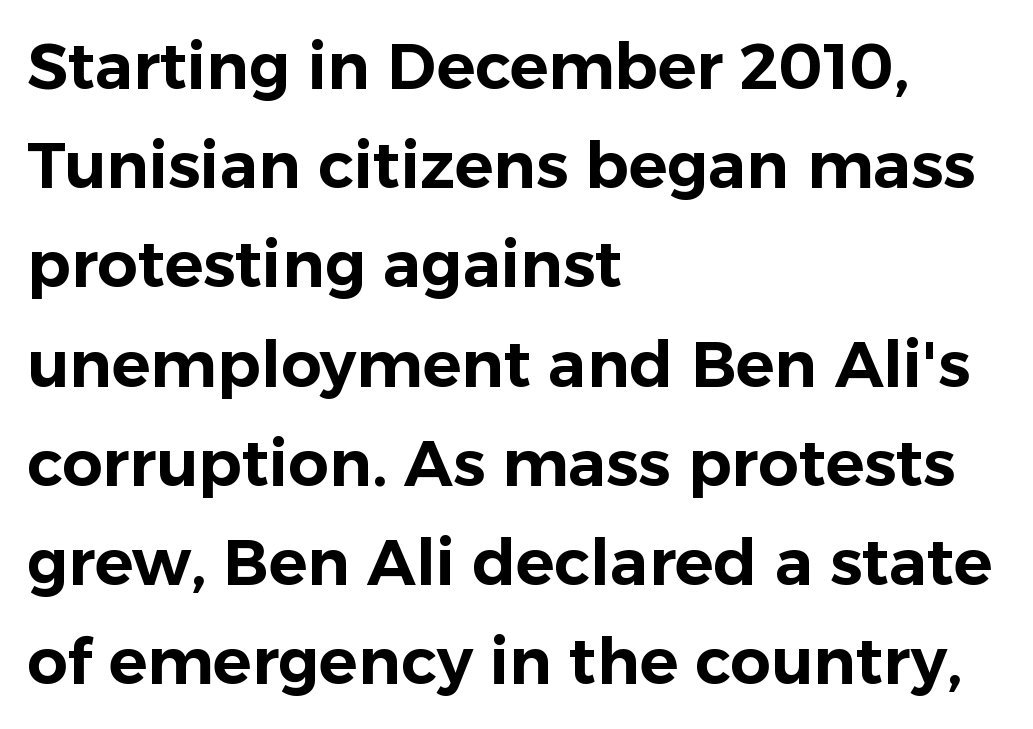
Q: Is the text italic (slanted)? A: No, it is upright.
Q: Is the typeface a serif or a sans-serif typeface? A: Sans-serif.
Q: Is the text underlined? A: No.
Q: How is the paragraph aligned? A: Left-aligned.
Q: Is the spacing between letters normal or unusually wide? A: Normal.
Q: Is the spacing between lines tight, normal or loose? A: Normal.
Q: Width (condensed, normal, or wide)? A: Normal.
Q: Stroke contrast? A: Low.
Q: x-height? A: Medium.
Q: Monospaced? A: No.
